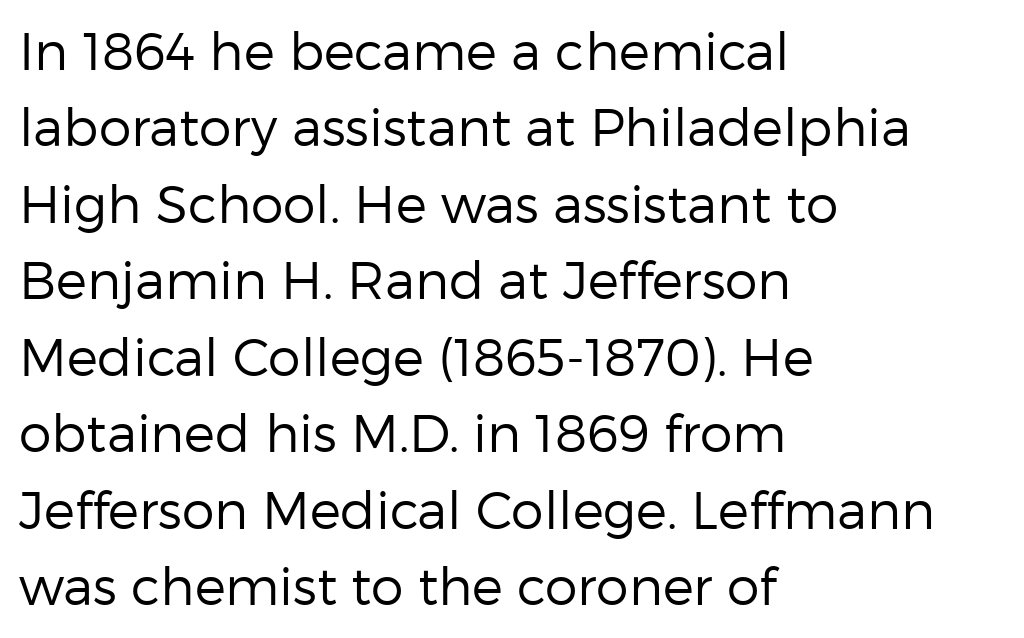
Q: Is the text bold? A: No.
Q: Is the text italic (slanted)? A: No, it is upright.
Q: Is the typeface a serif or a sans-serif typeface? A: Sans-serif.
Q: Is the text underlined? A: No.
Q: How is the paragraph aligned? A: Left-aligned.
Q: Is the spacing between letters normal or unusually wide? A: Normal.
Q: Is the spacing between lines tight, normal or loose? A: Normal.
Q: Width (condensed, normal, or wide)? A: Normal.
Q: Stroke contrast? A: Low.
Q: x-height? A: Medium.
Q: Monospaced? A: No.
